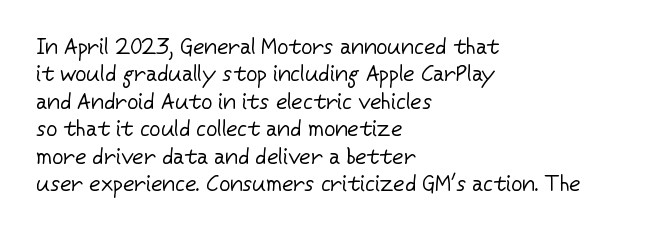
The image shows 22 px text type, upright; set left-aligned, normal line spacing (1.25x), normal letter spacing, not underlined.
